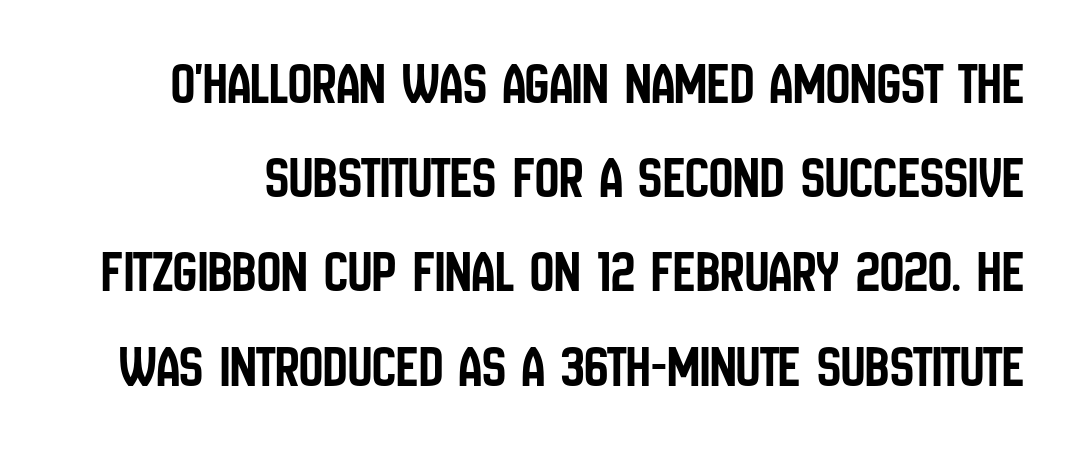
Q: Is the text italic (slanted)? A: No, it is upright.
Q: Is the typeface a serif or a sans-serif typeface? A: Sans-serif.
Q: Is the text underlined? A: No.
Q: Is the spacing between letters normal or unusually wide? A: Normal.
Q: Is the spacing between lines tight, normal or loose? A: Normal.
Q: Width (condensed, normal, or wide)? A: Condensed.
Q: Stroke contrast? A: Low.
Q: x-height? A: Large.
Q: Monospaced? A: No.
